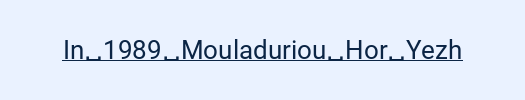
Q: Is the text bold? A: No.
Q: Is the text italic (slanted)? A: No, it is upright.
Q: Is the text underlined? A: Yes.
Q: Is the spacing between letters normal or unusually wide? A: Normal.
